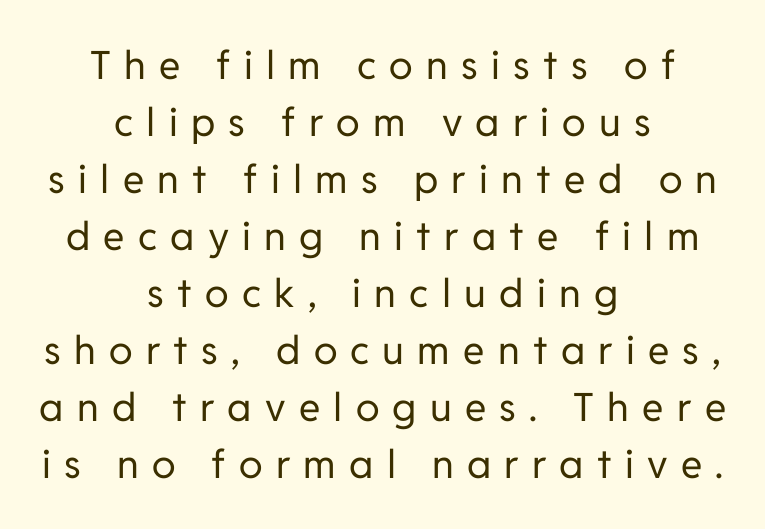
Horizontal alignment here is central, giving a formal, balanced look. The font is comparable to plain body text, perhaps lighter. The designer left line spacing at the default. Italic: no, the glyphs are upright roman. The horizontal fit of the characters is loose and conspicuously gappy.
